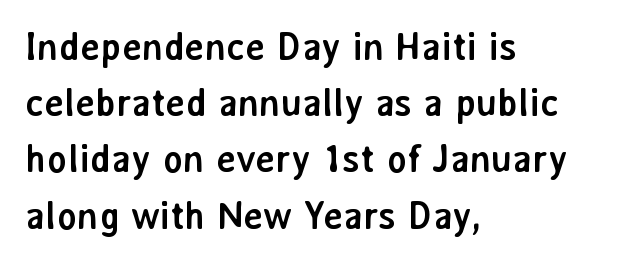
Q: Is the text bold? A: Yes.
Q: Is the text italic (slanted)? A: No, it is upright.
Q: Is the typeface a serif or a sans-serif typeface? A: Sans-serif.
Q: Is the text underlined? A: No.
Q: How is the paragraph aligned? A: Left-aligned.
Q: Is the spacing between letters normal or unusually wide? A: Normal.
Q: Is the spacing between lines tight, normal or loose? A: Normal.
Q: Width (condensed, normal, or wide)? A: Normal.
Q: Stroke contrast? A: Low.
Q: x-height? A: Medium.
Q: Monospaced? A: No.
